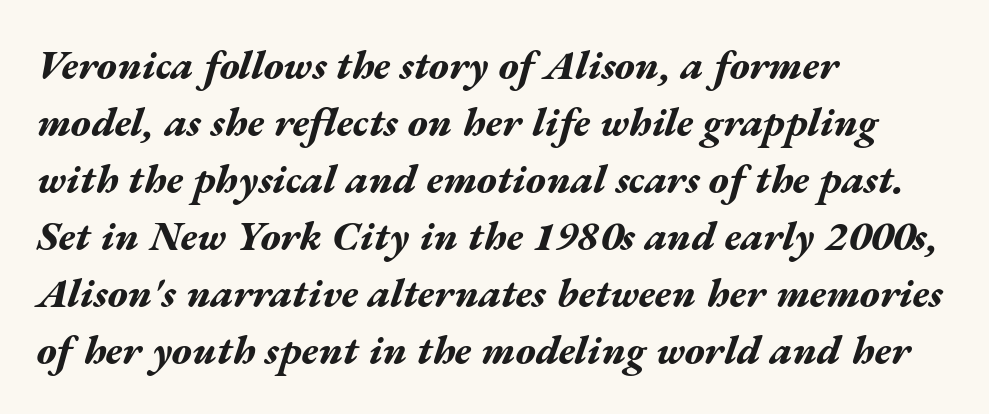
The image shows 41 px bold, wide type, italic (leaning right); set left-aligned, normal line spacing (1.39x), normal letter spacing, not underlined; medium stroke contrast and a medium x-height.
